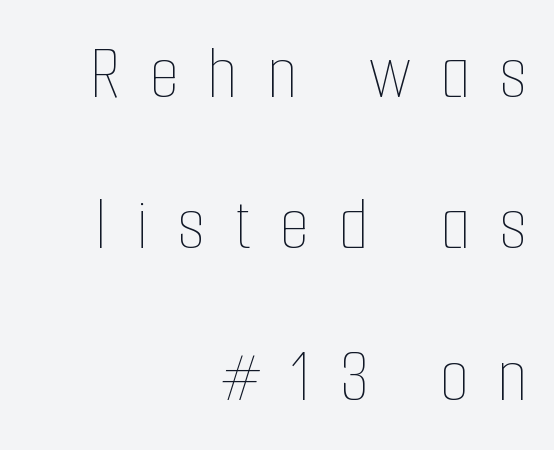
The image shows 78 px thin, condensed type, upright; set right-aligned, loose line spacing (1.94x), unusually wide letter spacing (+0.37 em), not underlined; low stroke contrast and a medium x-height.
